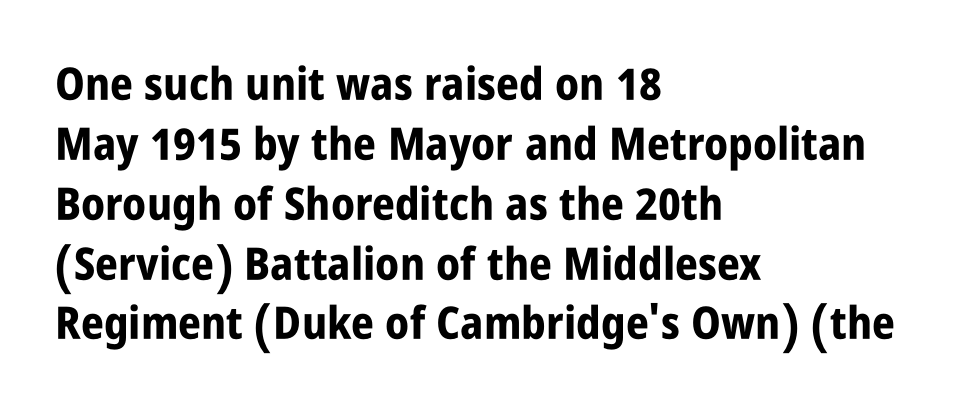
The image shows 45 px bold, condensed sans-serif type, upright; set left-aligned, normal line spacing (1.33x), normal letter spacing, not underlined; low stroke contrast and a large x-height.
